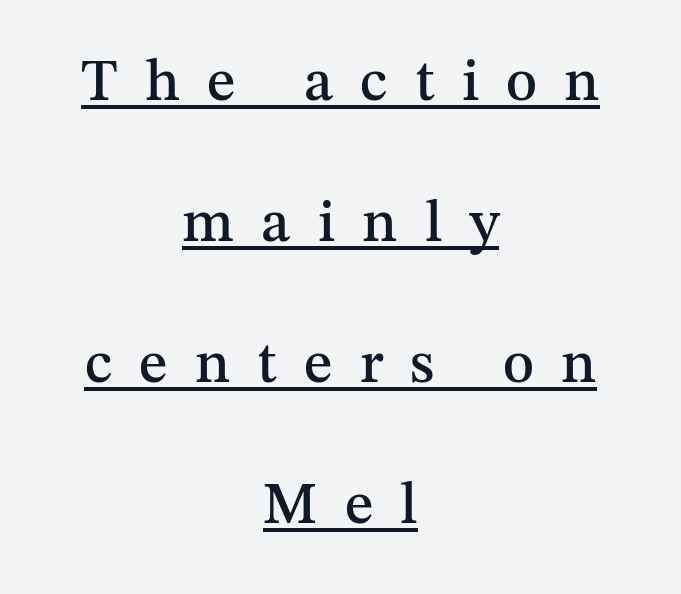
You can tell from the footed stems that serif type was used. Character widths vary here, with narrow letters taking less room than wide ones. Students, note that the glyphs here are deliberately spaced far apart. You could fit nearly another row in the gap between these rows. The whitespace from short lines is split evenly between both sides. The axis of the letterforms is exactly vertical.
